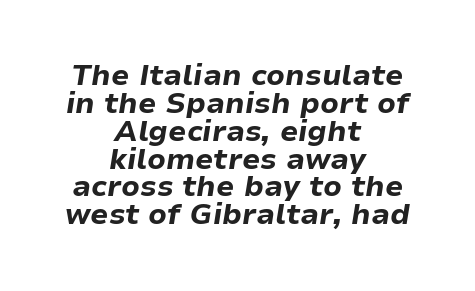
Plain, unruled lines of type. Default kerning and tracking; the words read as compact shapes. The glyphs look as if they've been sheared to an angle. The face used here is proportionally spaced, like ordinary book or web type. The lines in this sample share a center point and differ in where they start and stop. The passage shown is emphatically bold.
